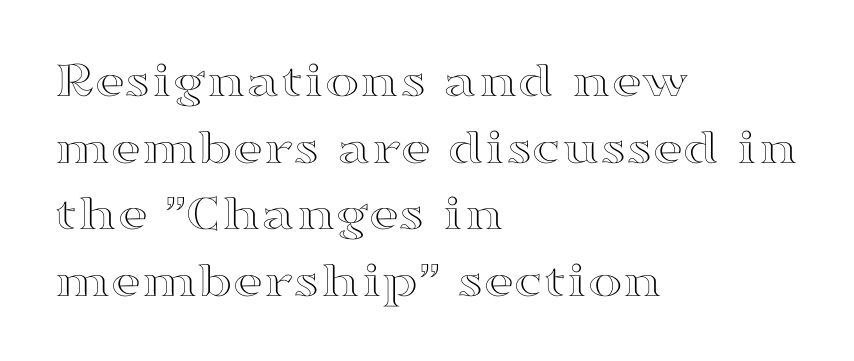
Each row of text sits above clean, open space. Tall strokes in this sample are plumb rather than angled. Is this a fixed-width face? No — the glyphs have proportional, varying widths. Leading: standard.
